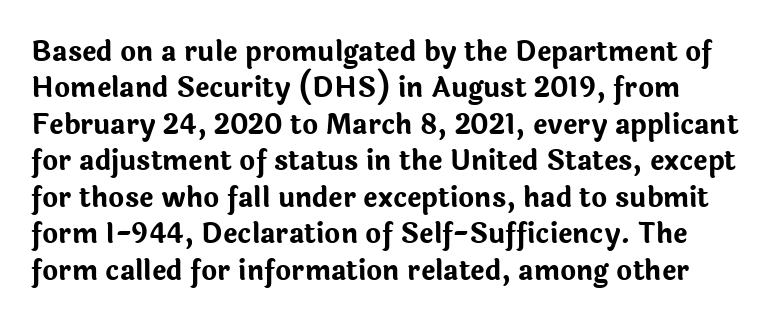
The font is running at its bold setting. Posture: upright roman. Clear beneath every line of the passage. The lines sit at an ordinary, default distance from one another. This sample uses plain, unmodified letter spacing.
